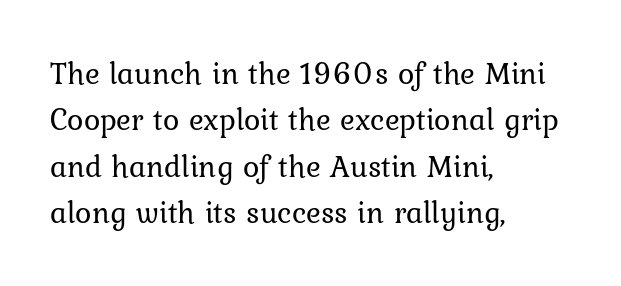
Q: Is the text bold? A: No.
Q: Is the text italic (slanted)? A: No, it is upright.
Q: Is the typeface a serif or a sans-serif typeface? A: Serif.
Q: Is the text underlined? A: No.
Q: How is the paragraph aligned? A: Left-aligned.
Q: Is the spacing between letters normal or unusually wide? A: Normal.
Q: Is the spacing between lines tight, normal or loose? A: Normal.
Q: Width (condensed, normal, or wide)? A: Normal.
Q: Stroke contrast? A: Low.
Q: x-height? A: Medium.
Q: Monospaced? A: No.
